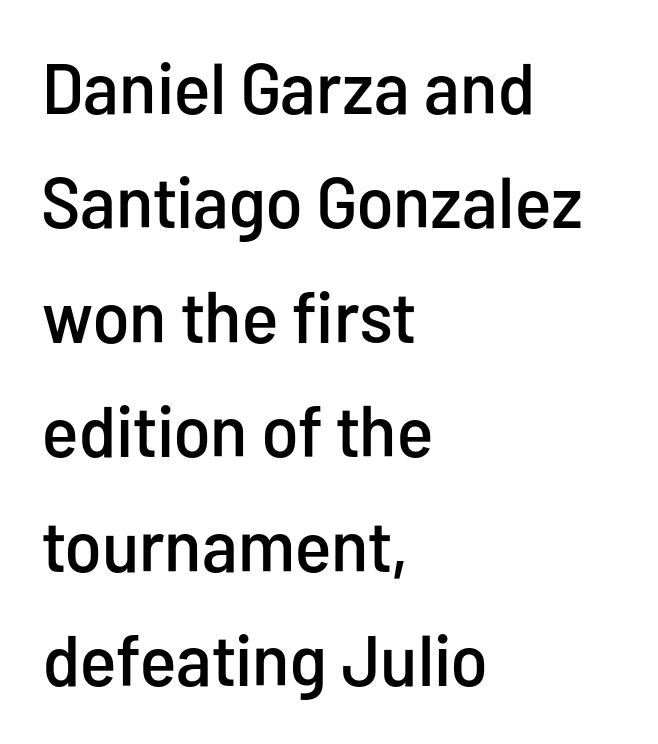
The image shows 72 px condensed sans-serif type, upright; set left-aligned, normal line spacing (1.59x), normal letter spacing, not underlined; low stroke contrast and a medium x-height.
